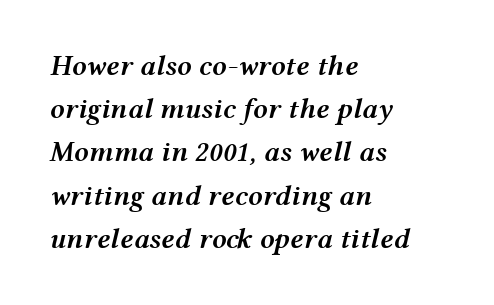
The image shows 29 px semibold, wide type, italic (leaning right); set left-aligned, normal line spacing (1.49x), normal letter spacing, not underlined; medium stroke contrast and a medium x-height.
